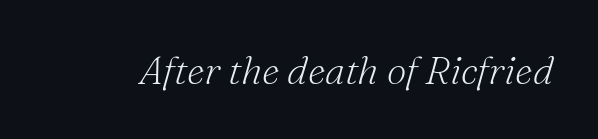
The image shows 39 px light serif type, italic (leaning right); set normal letter spacing, not underlined; medium stroke contrast and a small x-height.
